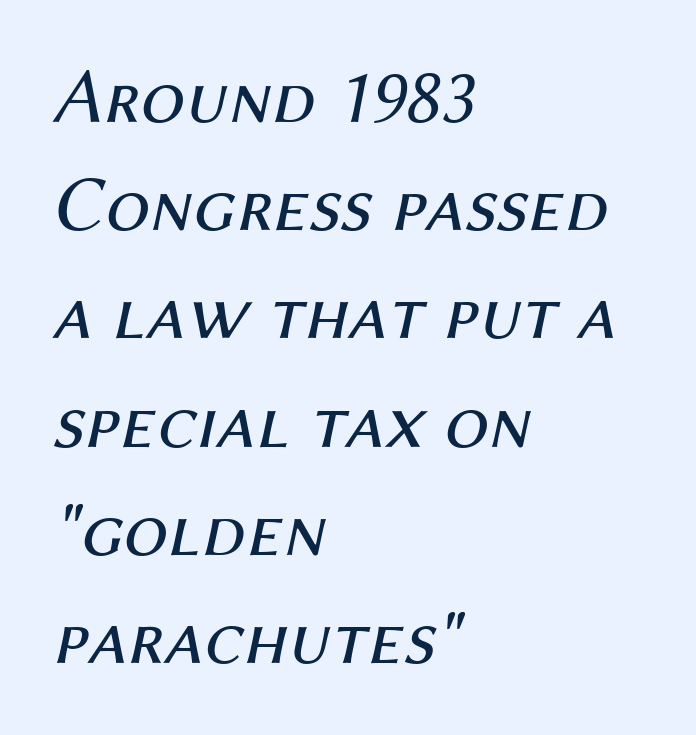
{"italic": "yes", "lean": "right", "slant_degrees": 12, "bold": "no", "weight": "regular", "width": "normal", "stroke_contrast": "medium", "x_height": "medium", "monospaced": "no", "underline": "no", "align": "left", "line_spacing": "normal", "line_spacing_ratio": 1.37, "letter_spacing": "normal", "letter_spacing_em": 0.0, "glyph_px": 79}
